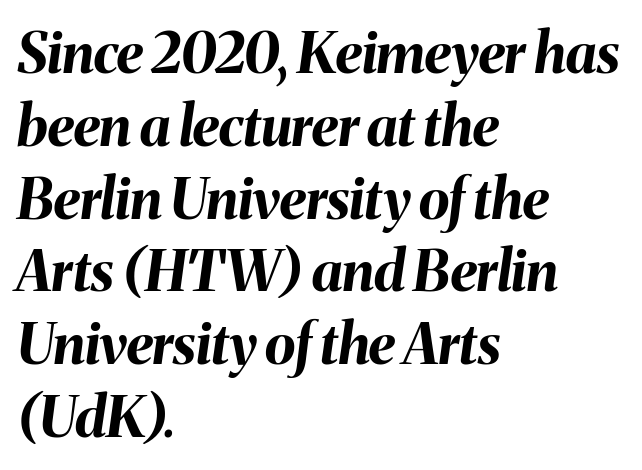
{"italic": "yes", "lean": "right", "slant_degrees": 8, "bold": "yes", "weight": "bold", "width": "normal", "stroke_contrast": "medium", "x_height": "medium", "monospaced": "no", "underline": "no", "align": "left", "line_spacing": "normal", "line_spacing_ratio": 1.3, "letter_spacing": "normal", "letter_spacing_em": 0.0, "glyph_px": 56}
